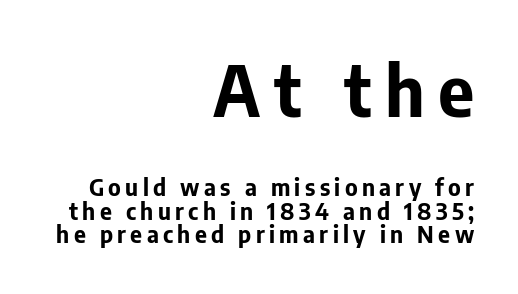
Emphasis by weight is at full strength: bold. Underline: absent. Interline gaps are noticeably narrow in this sample. The lettering stays uniformly vertical, giving the passage a roman look. Note the varied advance widths — an 'i' is clearly narrower than an 'm'.
